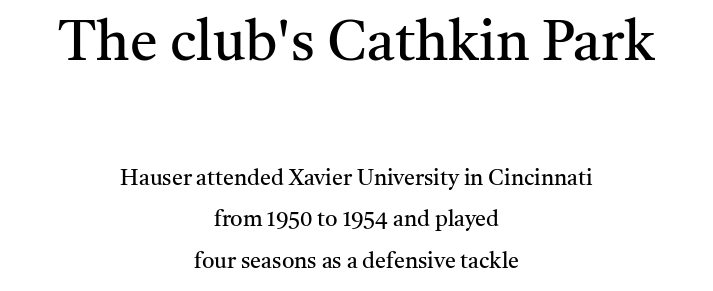
Tall strokes in this sample are plumb rather than angled. The gaps between neighbouring characters are ordinary and unremarkable. Is this a fixed-width face? No — the glyphs have proportional, varying widths. Glance below the letters and you will spot only blank space. No heavy texture on the line: the type isn't bold. The upper block of text is set noticeably larger than the block beneath it.
